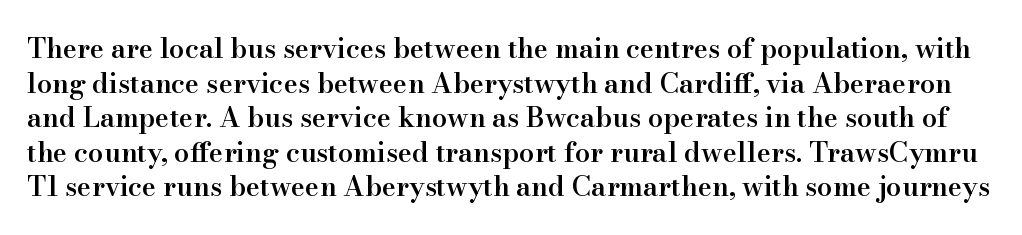
The image shows 27 px text type, upright; set normal line spacing (1.28x), normal letter spacing, not underlined.
